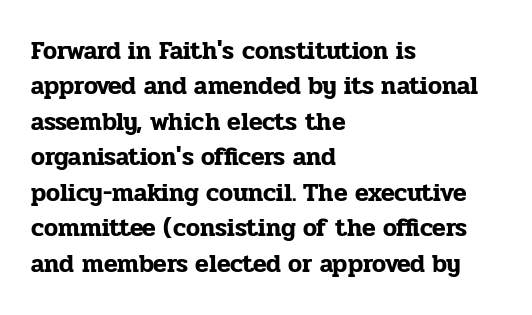
{"italic": "no", "underline": "no", "align": "left", "line_spacing": "normal", "line_spacing_ratio": 1.42, "letter_spacing": "normal", "letter_spacing_em": 0.0, "glyph_px": 25}
